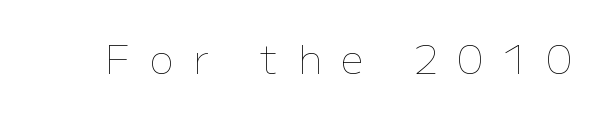
{"italic": "no", "bold": "no", "weight": "thin", "width": "normal", "stroke_contrast": "low", "x_height": "medium", "monospaced": "no", "underline": "no", "letter_spacing": "wide", "letter_spacing_em": 0.49, "glyph_px": 40}
